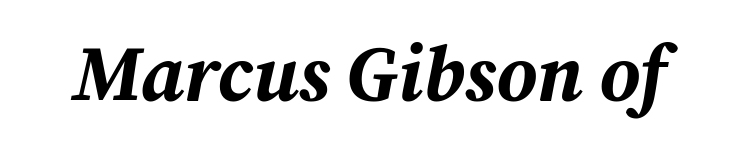
Between one letter and the next there's only the usual sliver of space. There's an unmistakable incline to the writing here. Students, this is bold: see how much ink each stroke carries. Spacing verdict: proportional, widths tailored to each character. Honestly, there is no underline to notice here at all.
